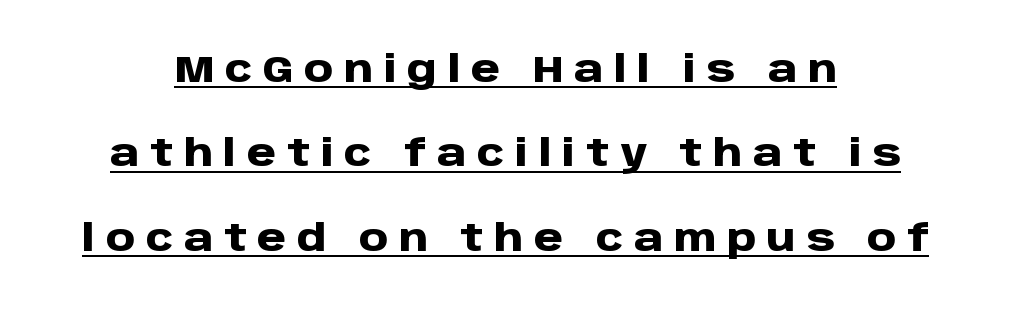
The lines are quadded center. The letters are spread apart with noticeably loose tracking. Thick stems and heavy bowls — unmistakably bold. The passage shown is typeset with a sans-serif family.
